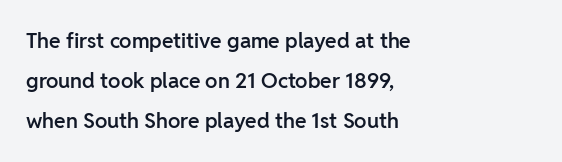
The image shows 21 px text type, upright; set left-aligned, loose line spacing (1.91x), normal letter spacing, not underlined.
